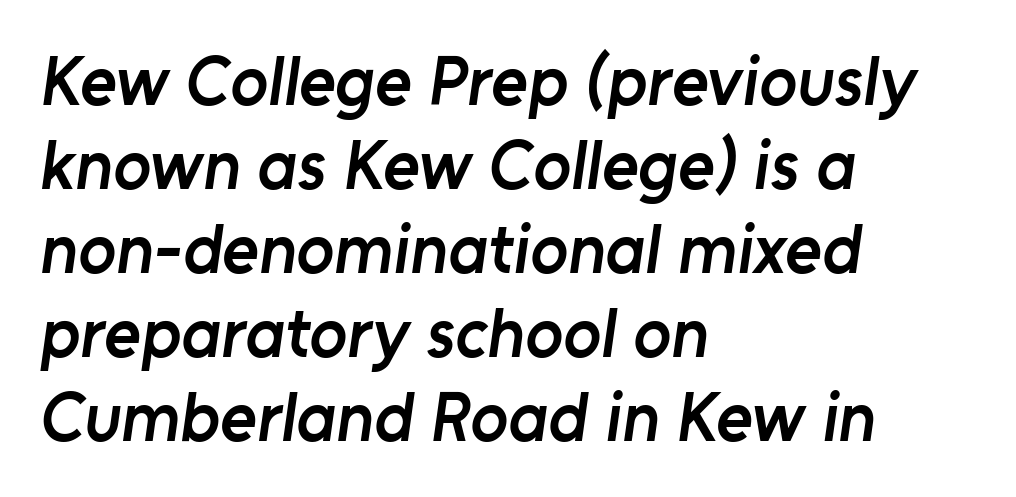
The face used here is a sans, in the tradition of grotesques and geometrics. Do the characters align in a grid? No, the font is proportional. Nobody touched the tracking dial on this one. The space beneath each line is pristine and unruled. These words are printed semibold, heavier than regular yet not bold.
